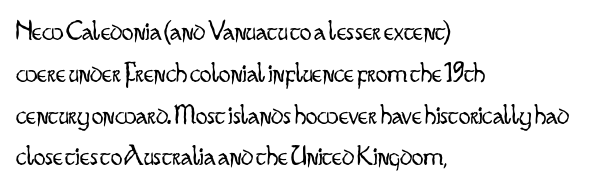
Do the characters align in a grid? No, the font is proportional. Caption: multi-line text, flush left, ragged right. Words appear dense and cohesive because spacing is normal. Successive baselines arrive at the customary interval. The letters look calm and open, with moderate or lighter stems.
